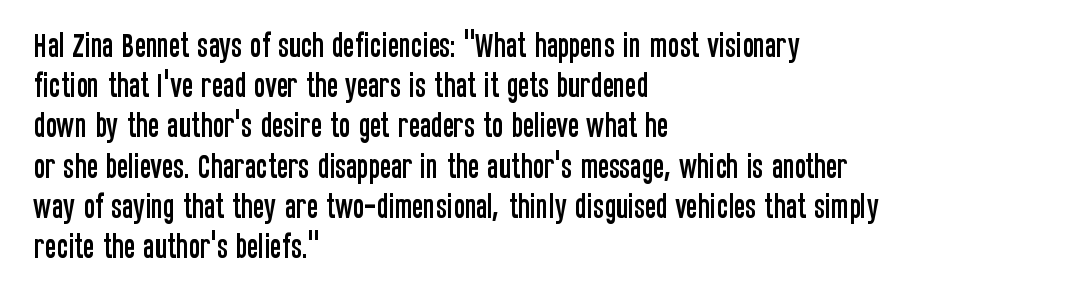
Q: Is the text italic (slanted)? A: No, it is upright.
Q: Is the text underlined? A: No.
Q: How is the paragraph aligned? A: Left-aligned.
Q: Is the spacing between letters normal or unusually wide? A: Normal.
Q: Is the spacing between lines tight, normal or loose? A: Normal.
